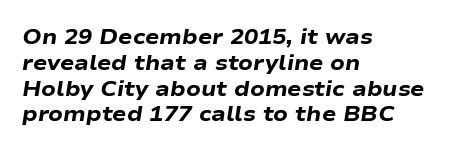
Q: Is the text bold? A: Yes.
Q: Is the text italic (slanted)? A: Yes, it leans right by about 9 degrees.
Q: Is the text underlined? A: No.
Q: How is the paragraph aligned? A: Left-aligned.
Q: Is the spacing between letters normal or unusually wide? A: Normal.
